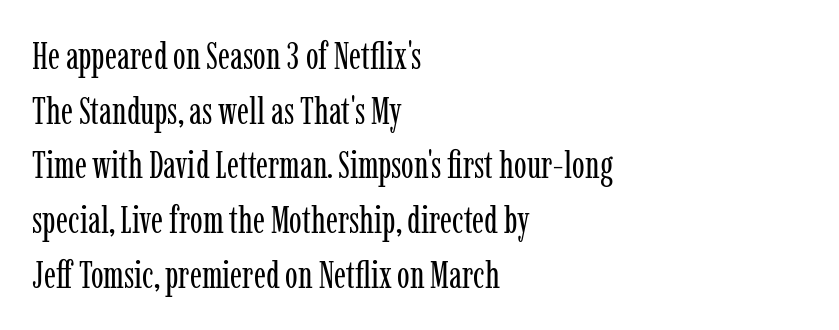
The words here are not underlined. The rendering uses natural spacing where letterforms have individual widths. I'd call this a serif setting — the letters wear small feet. A student would call this left alignment; a typographer would say flush left, rag right.
